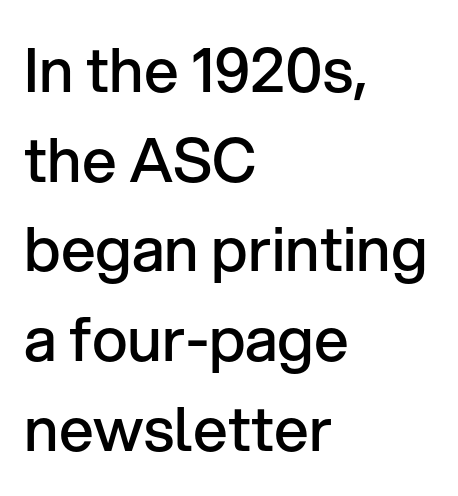
The image shows 61 px semibold sans-serif type, upright; set left-aligned, normal line spacing (1.47x), normal letter spacing, not underlined; low stroke contrast and a medium x-height.
